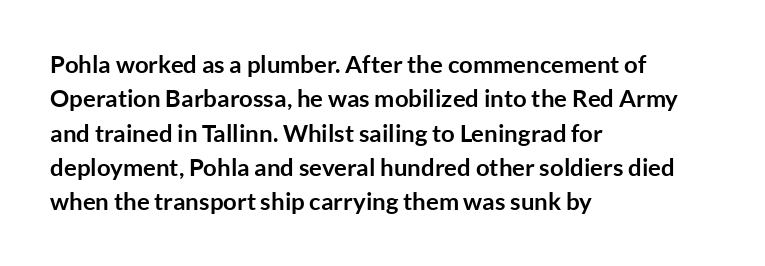
Q: Is the text bold? A: Yes.
Q: Is the text italic (slanted)? A: No, it is upright.
Q: Is the text underlined? A: No.
Q: How is the paragraph aligned? A: Left-aligned.
Q: Is the spacing between letters normal or unusually wide? A: Normal.
Q: Is the spacing between lines tight, normal or loose? A: Normal.
